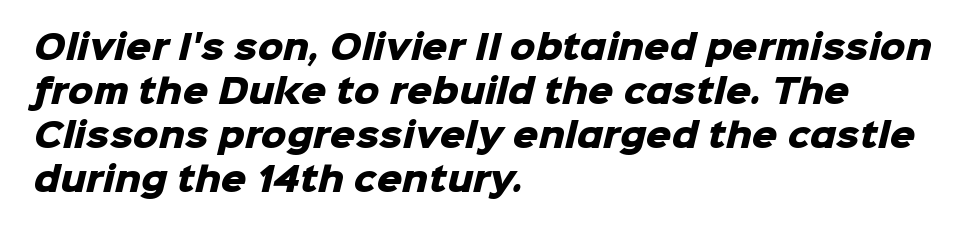
The image shows 32 px heavy sans-serif type; set left-aligned, normal line spacing (1.38x), normal letter spacing, not underlined; low stroke contrast and a medium x-height.
